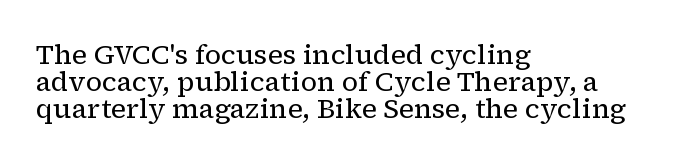
The image shows 27 px text type, upright; set left-aligned, tight line spacing (1.0x), normal letter spacing, not underlined.
